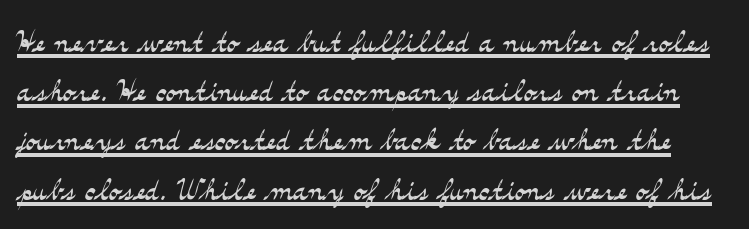
Does a line run under the words? Yes, clearly. No extra tracking has been applied to these lines. Is this a sans? No — the strokes have serifs.
